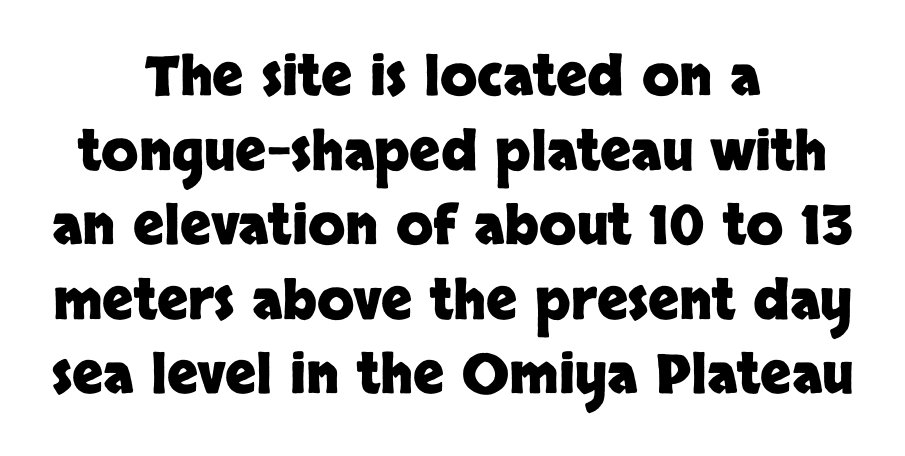
The image shows 54 px heavy sans-serif type, upright; set centered, normal line spacing (1.38x), normal letter spacing, not underlined; low stroke contrast and a large x-height.
